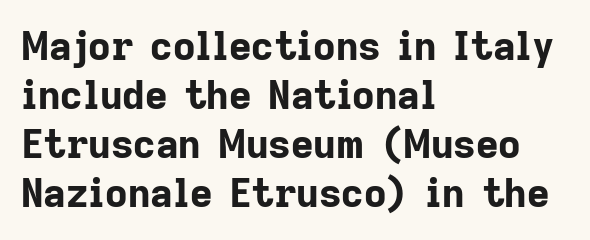
Q: Is the text bold? A: Yes.
Q: Is the text italic (slanted)? A: No, it is upright.
Q: Is the typeface a serif or a sans-serif typeface? A: Sans-serif.
Q: Is the text underlined? A: No.
Q: How is the paragraph aligned? A: Left-aligned.
Q: Is the spacing between letters normal or unusually wide? A: Normal.
Q: Is the spacing between lines tight, normal or loose? A: Normal.
Q: Width (condensed, normal, or wide)? A: Normal.
Q: Stroke contrast? A: Low.
Q: x-height? A: Medium.
Q: Monospaced? A: No.
